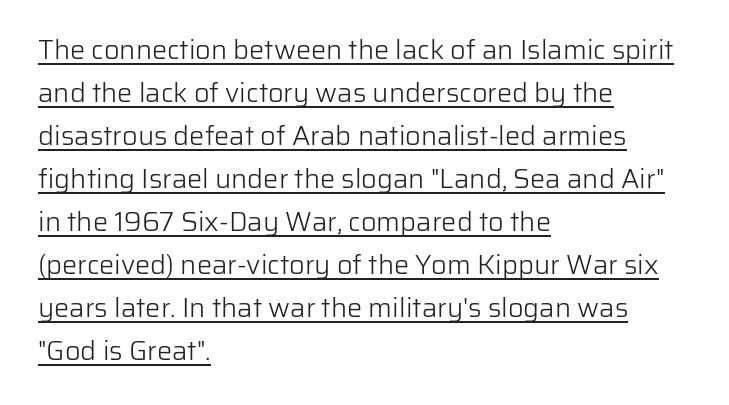
The image shows 27 px text type, upright; set left-aligned, normal line spacing (1.59x), normal letter spacing, underlined.
